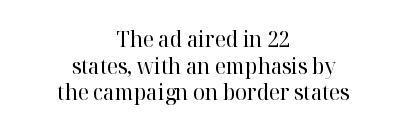
{"italic": "no", "bold": "no", "underline": "no", "align": "center", "line_spacing_ratio": 1.21, "letter_spacing": "normal", "letter_spacing_em": 0.0, "glyph_px": 22}
